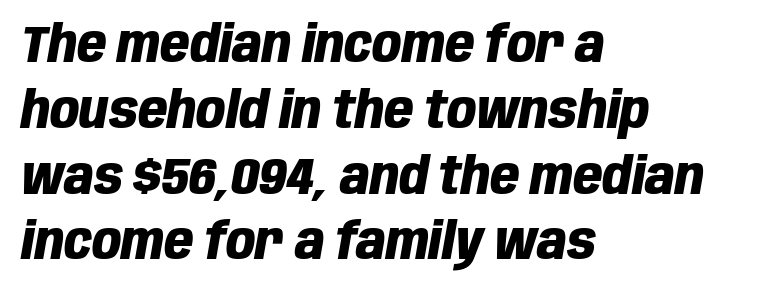
{"italic": "yes", "lean": "right", "slant_degrees": 10, "bold": "yes", "weight": "heavy", "width": "condensed", "stroke_contrast": "low", "x_height": "large", "monospaced": "no", "underline": "no", "align": "left", "line_spacing": "normal", "line_spacing_ratio": 1.29, "letter_spacing": "normal", "letter_spacing_em": 0.0, "glyph_px": 51}
